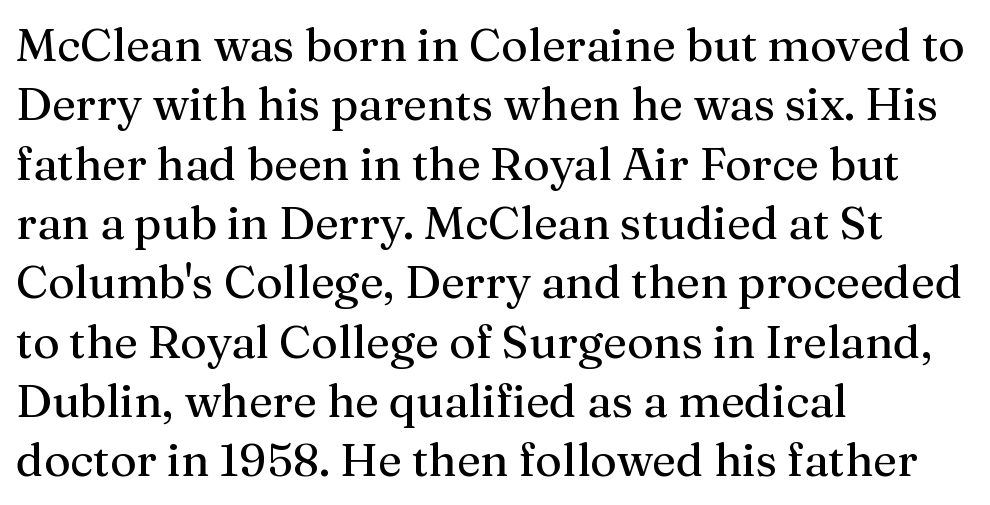
Q: Is the text bold? A: No.
Q: Is the text italic (slanted)? A: No, it is upright.
Q: Is the typeface a serif or a sans-serif typeface? A: Serif.
Q: Is the text underlined? A: No.
Q: How is the paragraph aligned? A: Left-aligned.
Q: Is the spacing between letters normal or unusually wide? A: Normal.
Q: Is the spacing between lines tight, normal or loose? A: Normal.
Q: Width (condensed, normal, or wide)? A: Normal.
Q: Stroke contrast? A: Medium.
Q: x-height? A: Medium.
Q: Monospaced? A: No.
